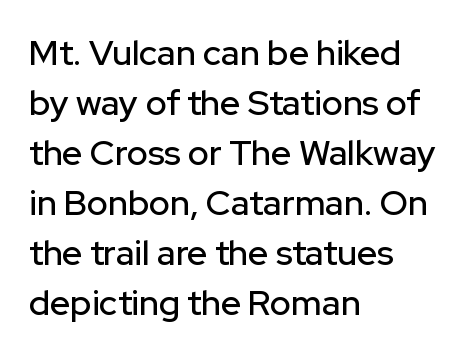
Q: Is the text italic (slanted)? A: No, it is upright.
Q: Is the typeface a serif or a sans-serif typeface? A: Sans-serif.
Q: Is the text underlined? A: No.
Q: How is the paragraph aligned? A: Left-aligned.
Q: Is the spacing between letters normal or unusually wide? A: Normal.
Q: Is the spacing between lines tight, normal or loose? A: Normal.
Q: Width (condensed, normal, or wide)? A: Normal.
Q: Stroke contrast? A: Low.
Q: x-height? A: Medium.
Q: Monospaced? A: No.
